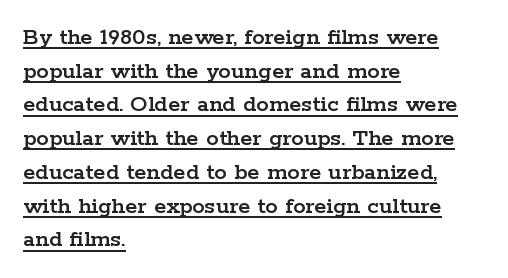
The image shows 25 px text type, upright; set left-aligned, normal line spacing (1.35x), normal letter spacing, underlined.
